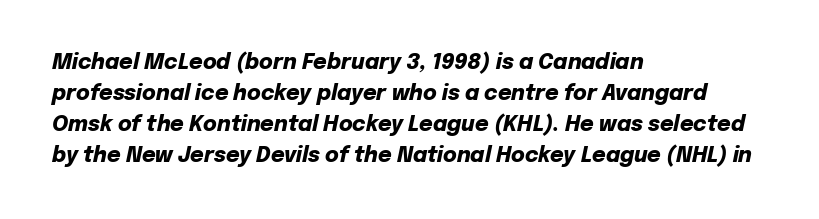
Q: Is the text bold? A: Yes.
Q: Is the text italic (slanted)? A: Yes, it leans right by about 12 degrees.
Q: Is the text underlined? A: No.
Q: How is the paragraph aligned? A: Left-aligned.
Q: Is the spacing between letters normal or unusually wide? A: Normal.
Q: Is the spacing between lines tight, normal or loose? A: Normal.
